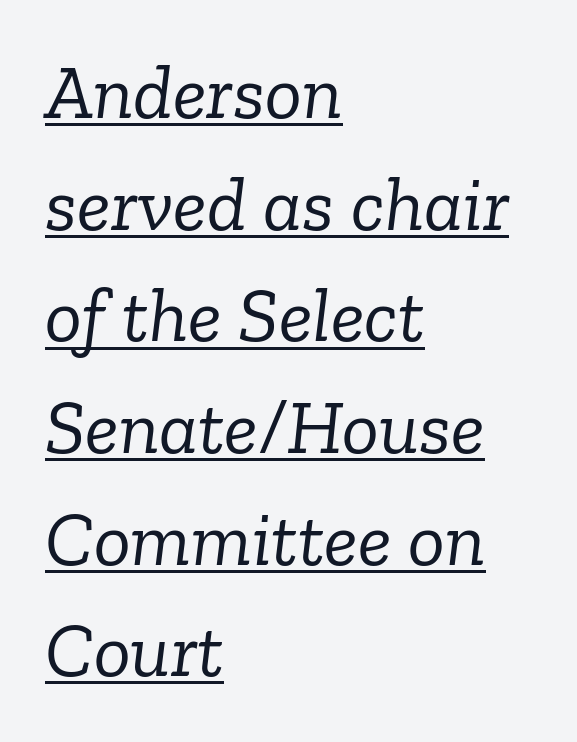
The type family on display is of the serif kind. These glyphs show unthickened strokes, regular width or finer. Varying glyph widths throughout — classic text-font behaviour. What's the leading like? Ordinary, nothing unusual. Honestly, the letter spacing is just normal — you wouldn't notice it. Would a proofreader flag this as italicized? Yes.
